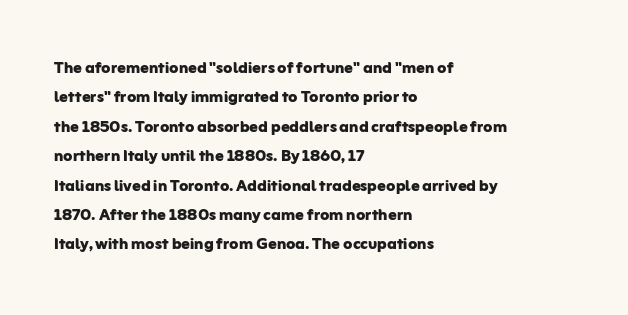
Posture: upright roman. Underlining? Definitely not there. Each line starts at the same left margin while the right side varies. Stroke thickness is high; the sample reads as a true bold. The block of text has a typical density, with ordinary space between rows.
